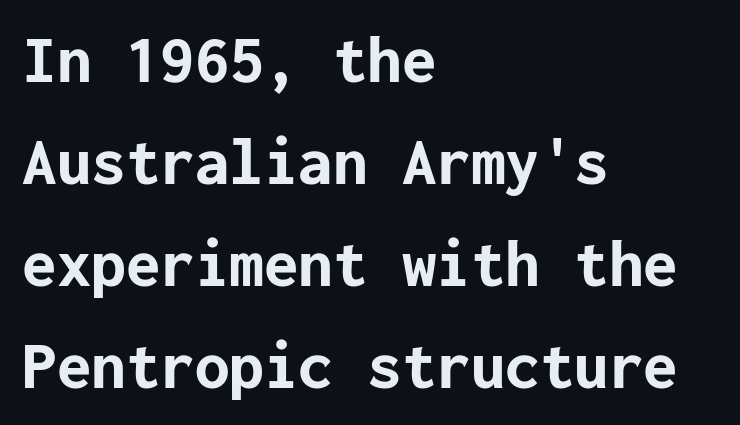
Each word holds together tightly as a unit, with standard inter-letter gaps. Posture: straight, roman, zero tilt. You'd pick this weight for a headline — it's a proper bold. Check under the words: just untouched page. Honestly, the row spacing looks completely unremarkable.
